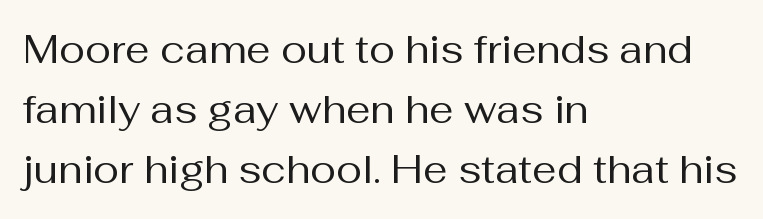
{"serif": "no", "italic": "no", "bold": "no", "weight": "regular", "width": "normal", "stroke_contrast": "medium", "x_height": "medium", "monospaced": "no", "underline": "no", "align": "left", "line_spacing": "normal", "line_spacing_ratio": 1.54, "letter_spacing": "normal", "letter_spacing_em": 0.0, "glyph_px": 39}
